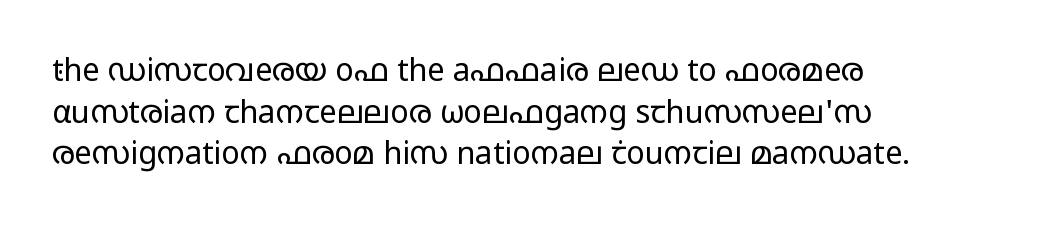
{"serif": "no", "italic": "no", "bold": "no", "weight": "regular", "width": "wide", "stroke_contrast": "low", "x_height": "medium", "monospaced": "no", "underline": "no", "align": "left", "line_spacing": "normal", "line_spacing_ratio": 1.34, "letter_spacing": "normal", "letter_spacing_em": 0.0, "glyph_px": 31}
